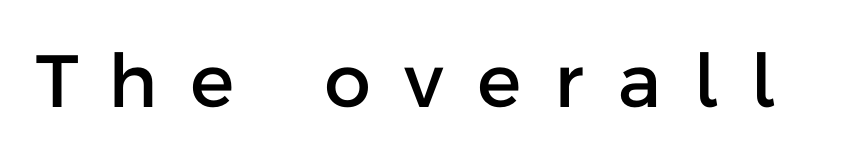
{"serif": "no", "italic": "no", "width": "normal", "stroke_contrast": "low", "x_height": "medium", "monospaced": "no", "underline": "no", "letter_spacing": "wide", "letter_spacing_em": 0.46, "glyph_px": 74}
